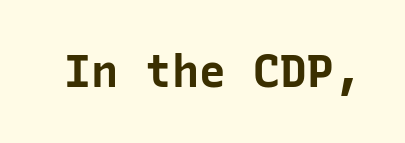
Q: Is the text bold? A: Yes.
Q: Is the text italic (slanted)? A: No, it is upright.
Q: Is the typeface a serif or a sans-serif typeface? A: Sans-serif.
Q: Is the text underlined? A: No.
Q: Is the spacing between letters normal or unusually wide? A: Normal.
Q: Width (condensed, normal, or wide)? A: Normal.
Q: Stroke contrast? A: Low.
Q: x-height? A: Medium.
Q: Monospaced? A: Yes.
